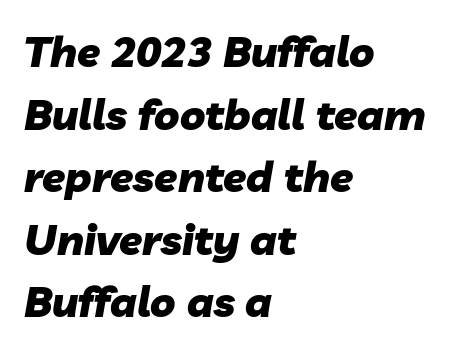
{"italic": "yes", "lean": "right", "slant_degrees": 10, "bold": "yes", "weight": "heavy", "width": "normal", "stroke_contrast": "low", "x_height": "medium", "monospaced": "no", "underline": "no", "align": "left", "line_spacing": "normal", "line_spacing_ratio": 1.49, "letter_spacing": "normal", "letter_spacing_em": 0.0, "glyph_px": 42}
